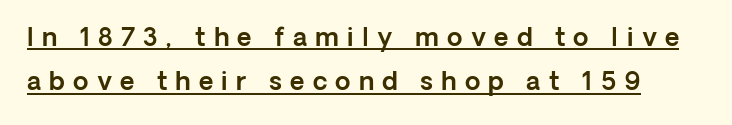
Q: Is the text italic (slanted)? A: No, it is upright.
Q: Is the text underlined? A: Yes.
Q: Is the spacing between letters normal or unusually wide? A: Unusually wide.
